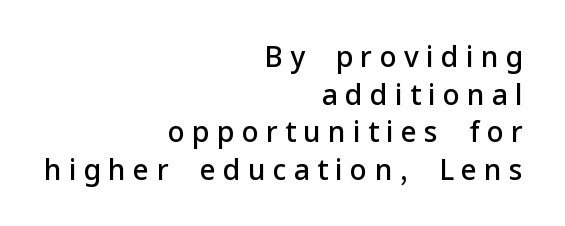
The specimen reads as upright at a glance. The letters advance in unequal steps, a hallmark of proportional type. Heft: intermediate — a semibold. The area under the type is left untouched. Line spacing here is normal. In CSS terms this would be text-align: right.
